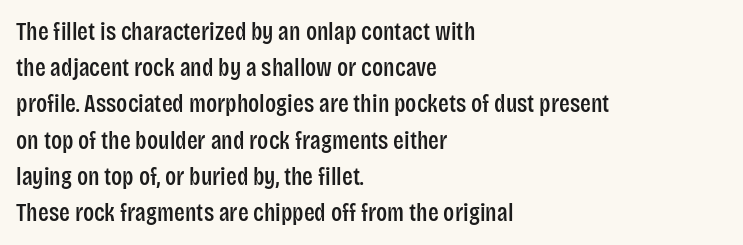
This sample keeps an unexceptional amount of space between lines. Characters follow at the spacing the type designer built in. Leftover space on each line is placed entirely after the last word. Nobody drew a line under any word here. The font's upright variant was chosen for this text.
